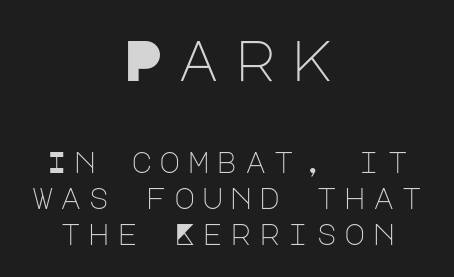
The font family rendered here belongs to the sans-serif group. In CSS terms this would be text-align: center. This is not heavy type; no bold has been used. Characters follow at a spacing far wider than the type designer built in. Descender tails drop into unmarked territory.
